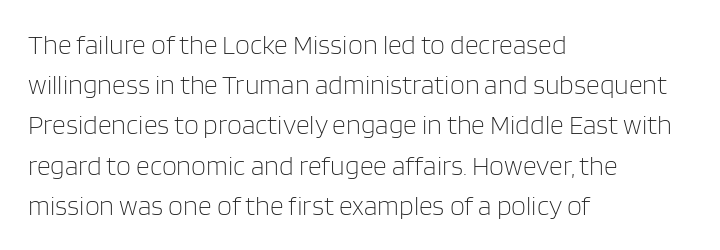
The paragraph shown leans on its left margin. Has an underline been added? It has not. The font's upright variant was chosen for this text. The cut favours lightness, reaching ordinary text weight at its darkest.
